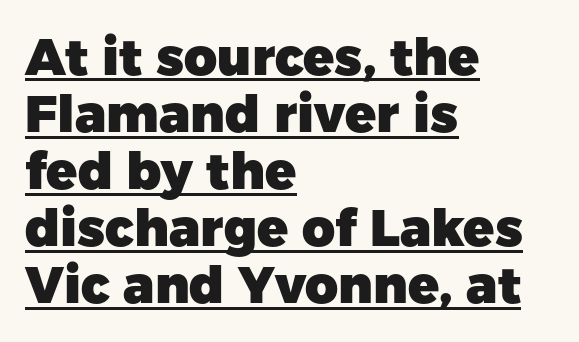
Q: Is the text bold? A: Yes.
Q: Is the text italic (slanted)? A: No, it is upright.
Q: Is the typeface a serif or a sans-serif typeface? A: Sans-serif.
Q: Is the text underlined? A: Yes.
Q: How is the paragraph aligned? A: Left-aligned.
Q: Is the spacing between letters normal or unusually wide? A: Normal.
Q: Is the spacing between lines tight, normal or loose? A: Tight.
Q: Width (condensed, normal, or wide)? A: Normal.
Q: Stroke contrast? A: Low.
Q: x-height? A: Medium.
Q: Monospaced? A: No.
